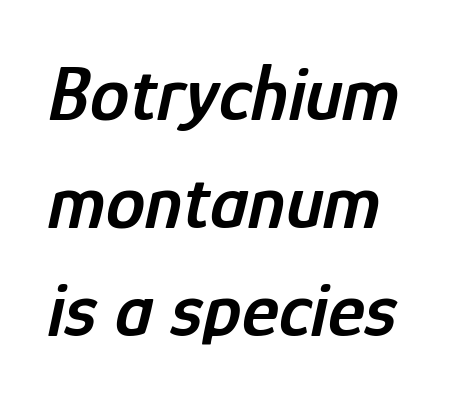
The image shows 79 px semibold, condensed type, italic (leaning right); set left-aligned, normal line spacing (1.37x), normal letter spacing, not underlined; low stroke contrast and a medium x-height.
